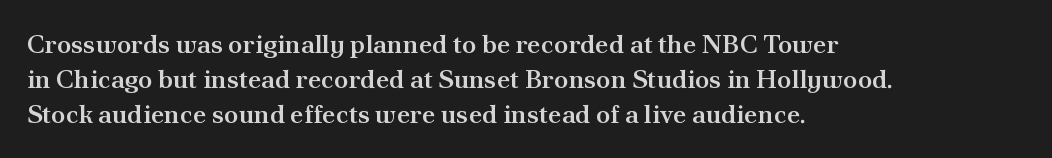
The image shows 26 px text type, upright; set left-aligned, normal line spacing (1.34x), normal letter spacing, not underlined.
